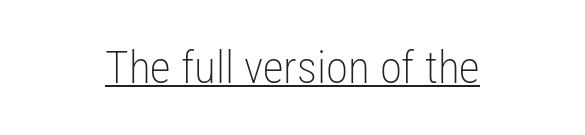
{"serif": "no", "italic": "no", "bold": "no", "weight": "light", "width": "condensed", "stroke_contrast": "low", "x_height": "medium", "monospaced": "no", "underline": "yes", "align": "center", "letter_spacing": "normal", "letter_spacing_em": 0.0, "glyph_px": 45}
